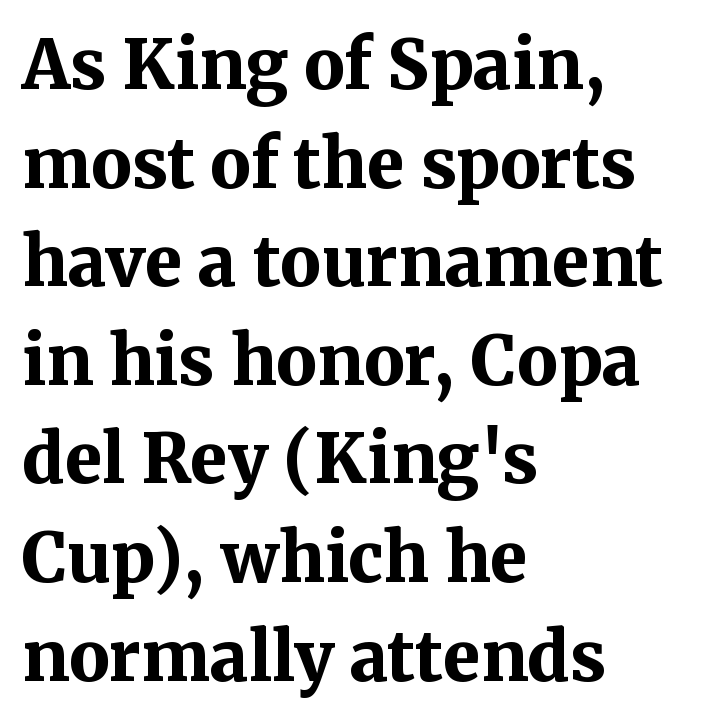
Q: Is the text bold? A: Yes.
Q: Is the text italic (slanted)? A: No, it is upright.
Q: Is the typeface a serif or a sans-serif typeface? A: Serif.
Q: Is the text underlined? A: No.
Q: How is the paragraph aligned? A: Left-aligned.
Q: Is the spacing between letters normal or unusually wide? A: Normal.
Q: Is the spacing between lines tight, normal or loose? A: Normal.
Q: Width (condensed, normal, or wide)? A: Normal.
Q: Stroke contrast? A: Medium.
Q: x-height? A: Medium.
Q: Monospaced? A: No.
